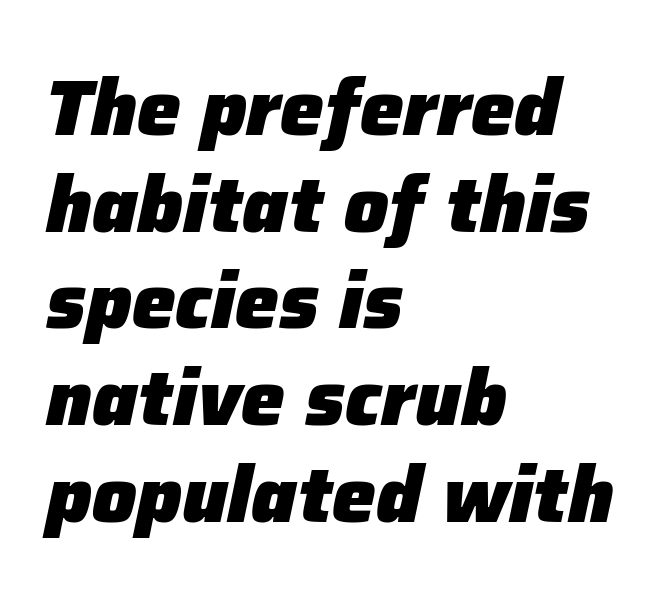
{"italic": "yes", "lean": "right", "slant_degrees": 12, "bold": "yes", "weight": "heavy", "width": "normal", "stroke_contrast": "low", "x_height": "medium", "monospaced": "no", "underline": "no", "align": "left", "line_spacing_ratio": 1.24, "letter_spacing": "normal", "letter_spacing_em": 0.0, "glyph_px": 78}
